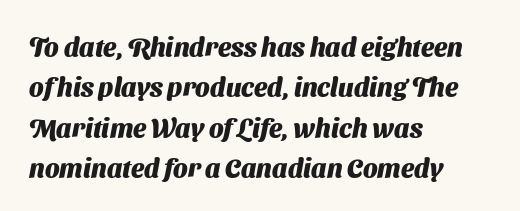
Plenty of ink on the page — the face is bold. Nobody drew a line under any word here. Horizontally, the lines are justified to the leading edge only. The rows are spaced the way most documents space them.
